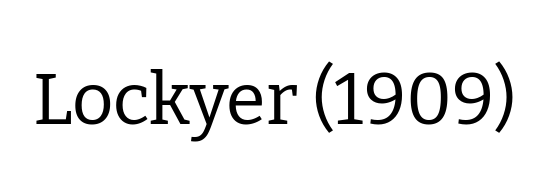
The space beneath each line is pristine and unruled. Typographically, this falls in the serif category. Note the varied advance widths — an 'i' is clearly narrower than an 'm'. No extra ink here — the face is not bold. The letters sit at their default tracking, neither squeezed nor spread.
